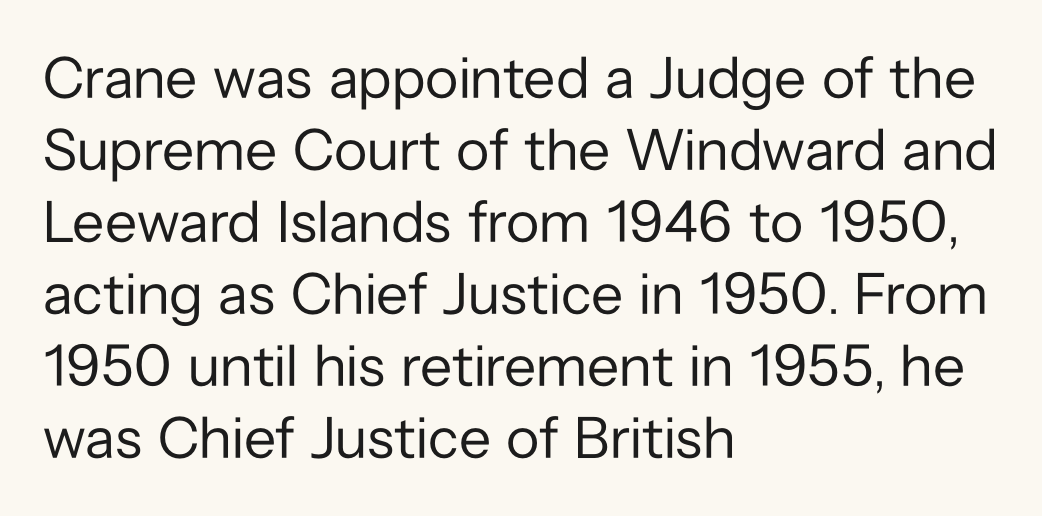
Q: Is the text bold? A: No.
Q: Is the text italic (slanted)? A: No, it is upright.
Q: Is the typeface a serif or a sans-serif typeface? A: Sans-serif.
Q: Is the text underlined? A: No.
Q: How is the paragraph aligned? A: Left-aligned.
Q: Is the spacing between letters normal or unusually wide? A: Normal.
Q: Width (condensed, normal, or wide)? A: Normal.
Q: Stroke contrast? A: Low.
Q: x-height? A: Medium.
Q: Monospaced? A: No.
